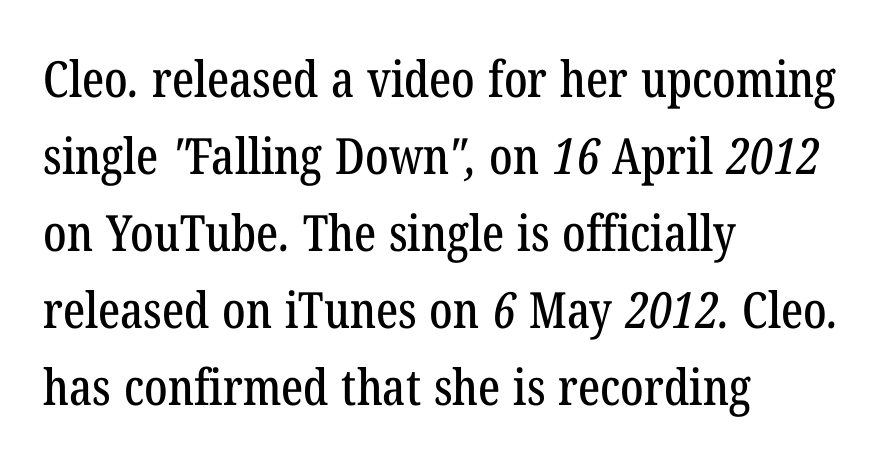
The face used here is proportionally spaced, like ordinary book or web type. The type family on display is of the serif kind. Does extra space separate the letters? No, they use regular spacing. Casual observation: everything's shoved over to the left.
